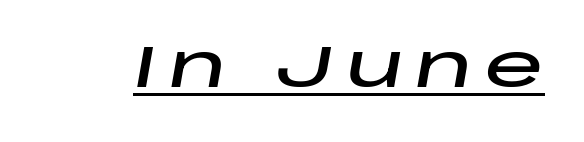
Q: Is the text italic (slanted)? A: Yes, it leans right by about 10 degrees.
Q: Is the text underlined? A: Yes.
Q: Is the spacing between letters normal or unusually wide? A: Unusually wide.
Q: Width (condensed, normal, or wide)? A: Wide.
Q: Stroke contrast? A: Low.
Q: x-height? A: Large.
Q: Monospaced? A: No.
